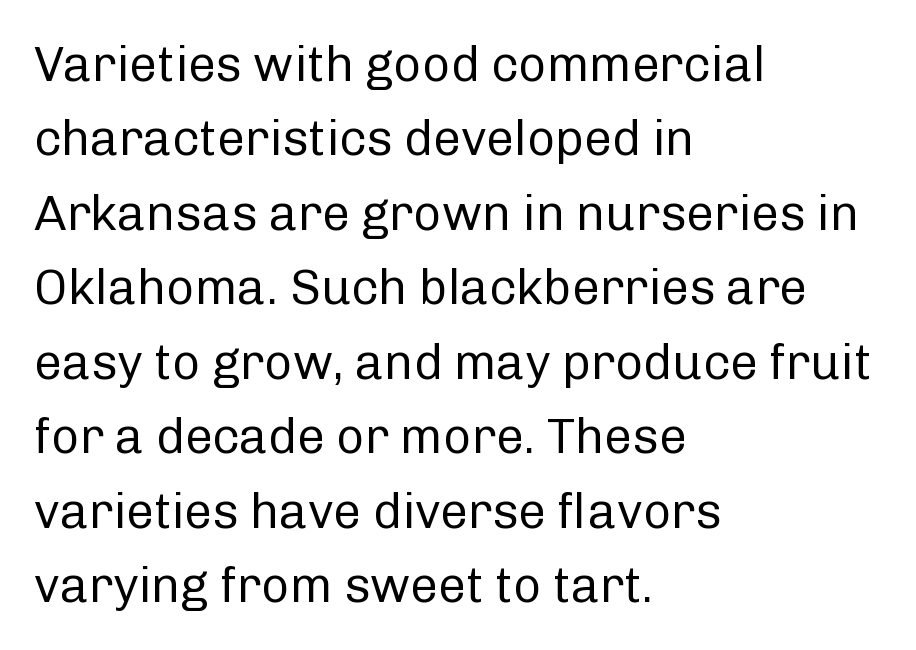
Q: Is the text bold? A: No.
Q: Is the text italic (slanted)? A: No, it is upright.
Q: Is the typeface a serif or a sans-serif typeface? A: Sans-serif.
Q: Is the text underlined? A: No.
Q: How is the paragraph aligned? A: Left-aligned.
Q: Is the spacing between letters normal or unusually wide? A: Normal.
Q: Is the spacing between lines tight, normal or loose? A: Normal.
Q: Width (condensed, normal, or wide)? A: Normal.
Q: Stroke contrast? A: Low.
Q: x-height? A: Medium.
Q: Monospaced? A: No.
